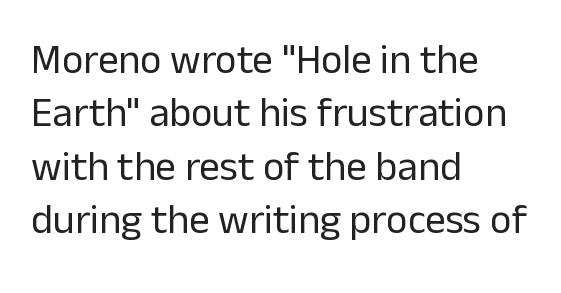
Q: Is the text bold? A: No.
Q: Is the text italic (slanted)? A: No, it is upright.
Q: Is the typeface a serif or a sans-serif typeface? A: Sans-serif.
Q: Is the text underlined? A: No.
Q: How is the paragraph aligned? A: Left-aligned.
Q: Is the spacing between letters normal or unusually wide? A: Normal.
Q: Is the spacing between lines tight, normal or loose? A: Normal.
Q: Width (condensed, normal, or wide)? A: Normal.
Q: Stroke contrast? A: Low.
Q: x-height? A: Medium.
Q: Monospaced? A: No.
